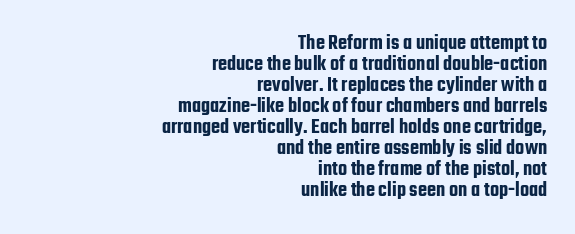
Does the lettering tilt? It doesn't — this is upright. Interline gaps are noticeably narrow in this sample. Layout note: lines flush right. Check under the words: just untouched page. Spacing between characters is what you'd get straight out of the box.
